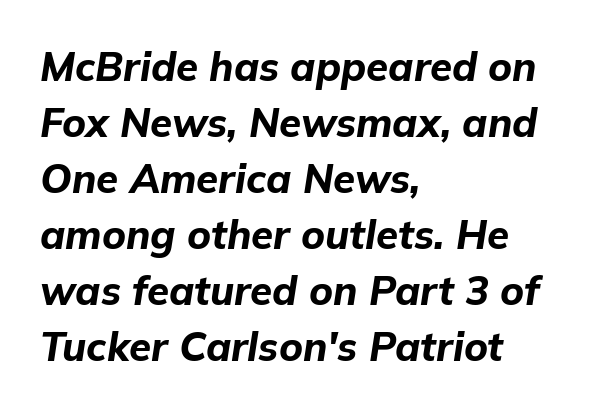
{"italic": "yes", "lean": "right", "slant_degrees": 9, "bold": "yes", "weight": "bold", "width": "normal", "stroke_contrast": "low", "x_height": "medium", "monospaced": "no", "underline": "no", "align": "left", "line_spacing": "normal", "line_spacing_ratio": 1.4, "letter_spacing": "normal", "letter_spacing_em": 0.0, "glyph_px": 40}
